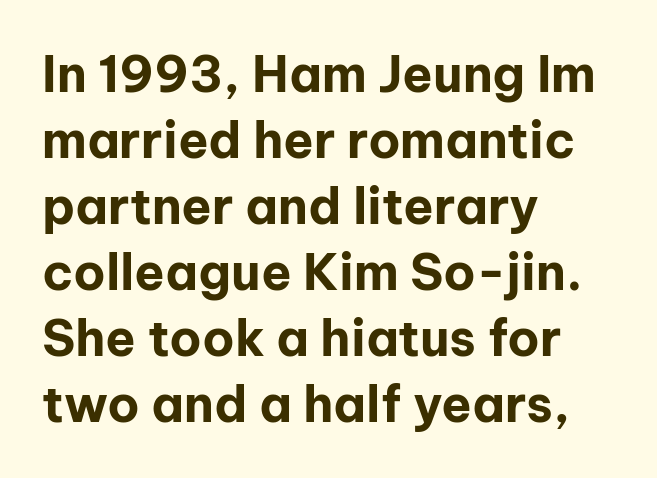
{"serif": "no", "italic": "no", "bold": "yes", "weight": "bold", "width": "normal", "stroke_contrast": "low", "x_height": "medium", "monospaced": "no", "underline": "no", "align": "left", "line_spacing": "normal", "line_spacing_ratio": 1.32, "letter_spacing": "normal", "letter_spacing_em": 0.0, "glyph_px": 50}
